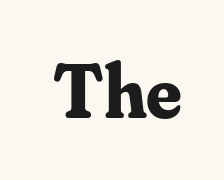
Characters remain perfectly vertical along every line. Each letter keeps its own natural width here, so spacing adapts to shape. Between one letter and the next there's only the usual sliver of space. Are there feet on the stems? There are — it's a serif. The strokes are fattened all the way to bold.
